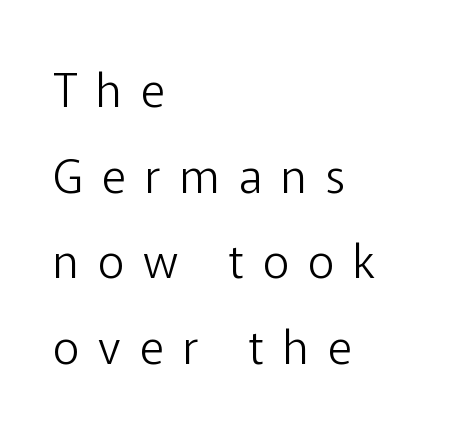
The image shows 46 px light sans-serif type, upright; set left-aligned, line spacing 1.86x, unusually wide letter spacing (+0.42 em), not underlined; low stroke contrast and a medium x-height.
